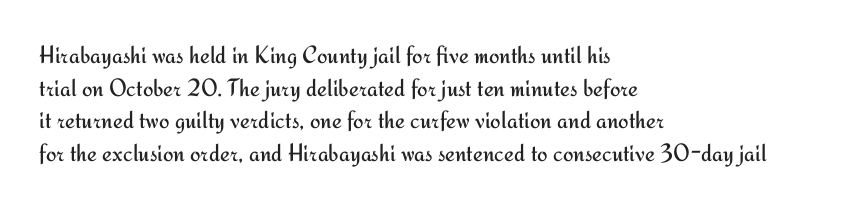
{"italic": "no", "bold": "no", "underline": "no", "align": "left", "line_spacing": "normal", "line_spacing_ratio": 1.31, "letter_spacing": "normal", "letter_spacing_em": 0.0, "glyph_px": 25}
